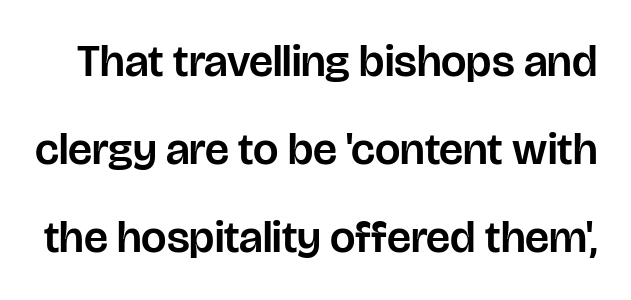
Whoever set this chose breathing room over compactness in the vertical rhythm. Is there any slant? The stems are plumb. The words here are not underlined. The passage shown has conventional tracking throughout. Serifs: no, the terminals of the letterforms are clean. Here the designer chose a conventional face with non-uniform glyph widths.
